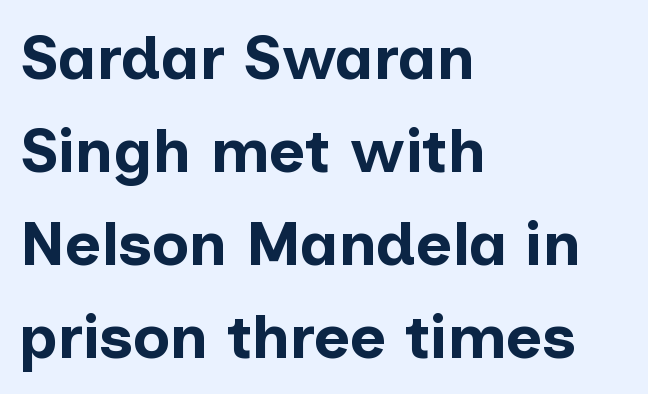
{"serif": "no", "italic": "no", "bold": "yes", "weight": "bold", "width": "normal", "stroke_contrast": "low", "x_height": "medium", "monospaced": "no", "underline": "no", "align": "left", "line_spacing": "normal", "line_spacing_ratio": 1.5, "letter_spacing": "normal", "letter_spacing_em": 0.0, "glyph_px": 62}
